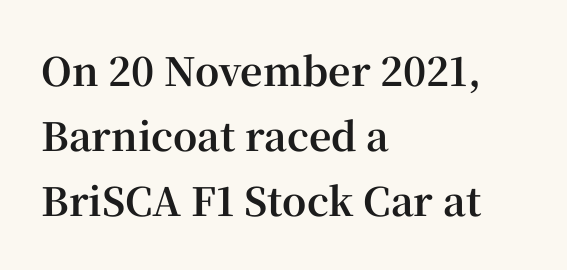
{"serif": "yes", "italic": "no", "bold": "yes", "weight": "bold", "width": "normal", "stroke_contrast": "high", "x_height": "medium", "monospaced": "no", "underline": "no", "align": "left", "line_spacing": "normal", "line_spacing_ratio": 1.67, "letter_spacing": "normal", "letter_spacing_em": 0.0, "glyph_px": 39}
